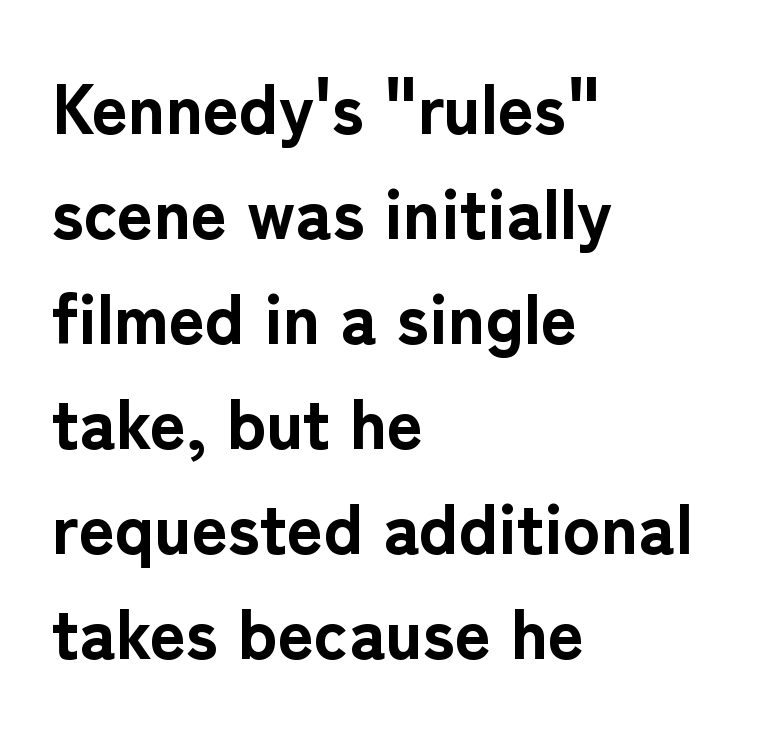
Letterform terminals end flat and unadorned throughout the passage. Glance below the letters and you will spot only blank space. The lettering stays uniformly vertical, giving the passage a roman look. Standard letterfit; no display-style spreading of the glyphs.
